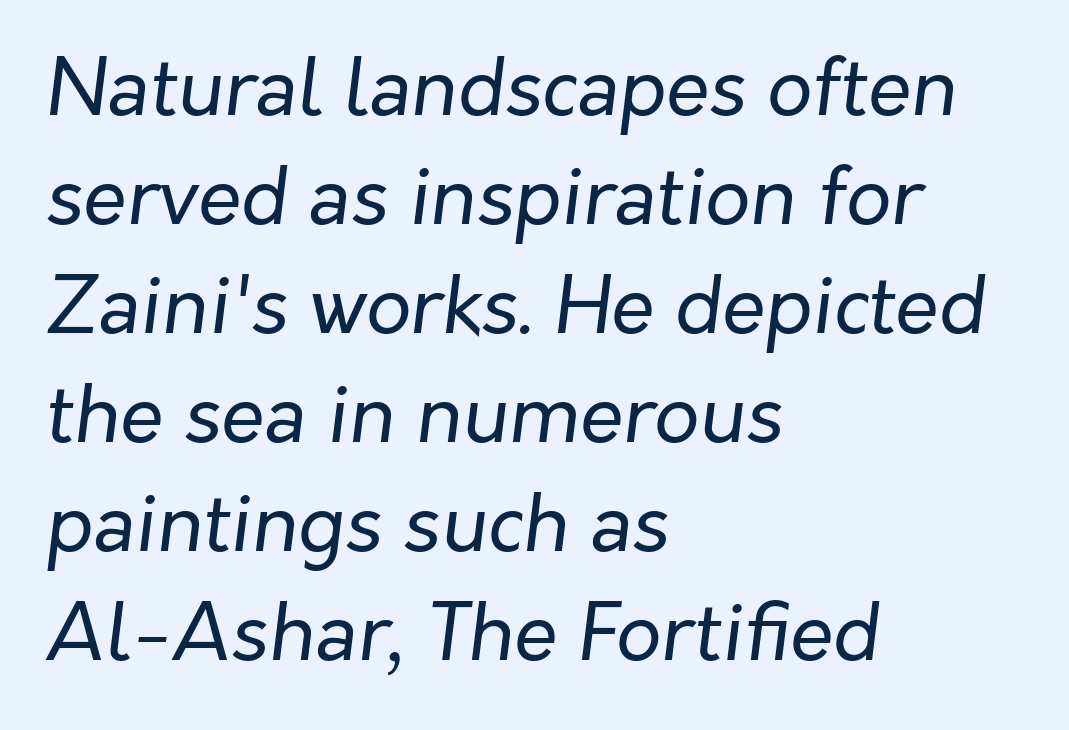
Proportional: the letters do not fall into vertical columns. Honestly, there is no underline to notice here at all. Leftover space on each line is placed entirely after the last word. Glyph-to-glyph distance matches everyday printed text.
